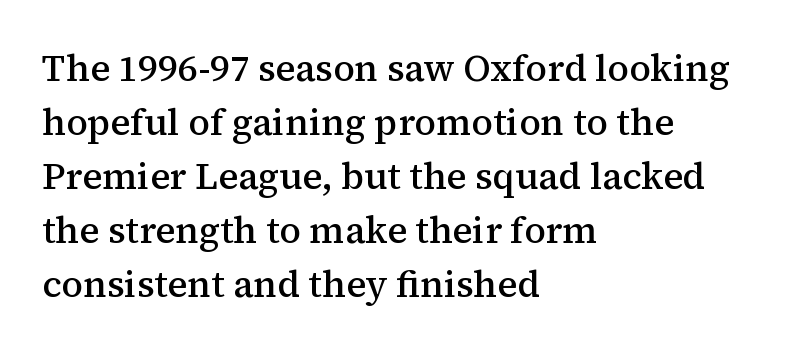
{"serif": "yes", "italic": "no", "bold": "semi", "weight": "semibold", "width": "normal", "stroke_contrast": "medium", "x_height": "medium", "monospaced": "no", "underline": "no", "align": "left", "line_spacing": "normal", "line_spacing_ratio": 1.46, "letter_spacing": "normal", "letter_spacing_em": 0.0, "glyph_px": 37}
